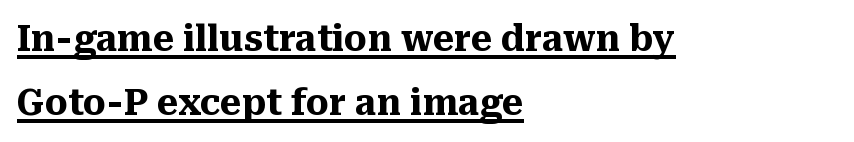
The image shows 36 px heavy serif type, upright; set left-aligned, line spacing 1.78x, normal letter spacing, underlined; medium stroke contrast and a medium x-height.
